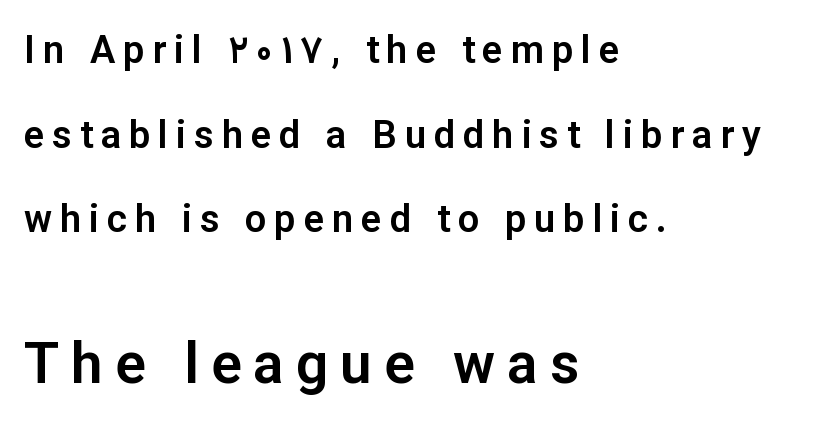
Q: Is the text italic (slanted)? A: No, it is upright.
Q: Is the typeface a serif or a sans-serif typeface? A: Sans-serif.
Q: Is the text underlined? A: No.
Q: How is the paragraph aligned? A: Left-aligned.
Q: Is the spacing between letters normal or unusually wide? A: Unusually wide.
Q: Is the spacing between lines tight, normal or loose? A: Loose.
Q: Which block of text is set in a larger size, the first (top) or the second (bottom)? A: The second (bottom) one.
Q: Width (condensed, normal, or wide)? A: Normal.
Q: Stroke contrast? A: Low.
Q: x-height? A: Medium.
Q: Monospaced? A: No.
